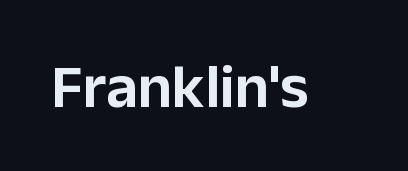
Q: Is the text italic (slanted)? A: No, it is upright.
Q: Is the typeface a serif or a sans-serif typeface? A: Sans-serif.
Q: Is the text underlined? A: No.
Q: Is the spacing between letters normal or unusually wide? A: Normal.
Q: Width (condensed, normal, or wide)? A: Normal.
Q: Stroke contrast? A: Low.
Q: x-height? A: Medium.
Q: Monospaced? A: No.
